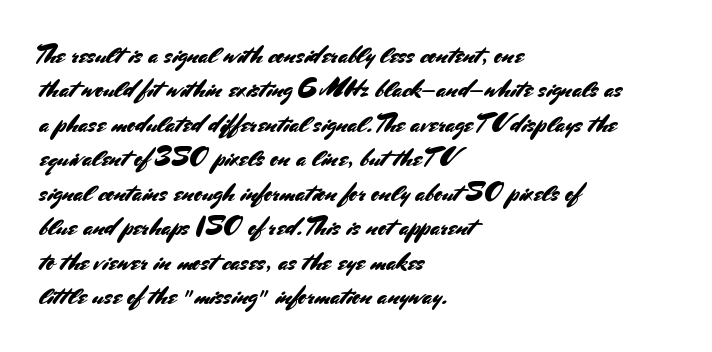
Q: Is the text italic (slanted)? A: Yes.
Q: Is the text underlined? A: No.
Q: How is the paragraph aligned? A: Left-aligned.
Q: Is the spacing between letters normal or unusually wide? A: Normal.
Q: Is the spacing between lines tight, normal or loose? A: Normal.
